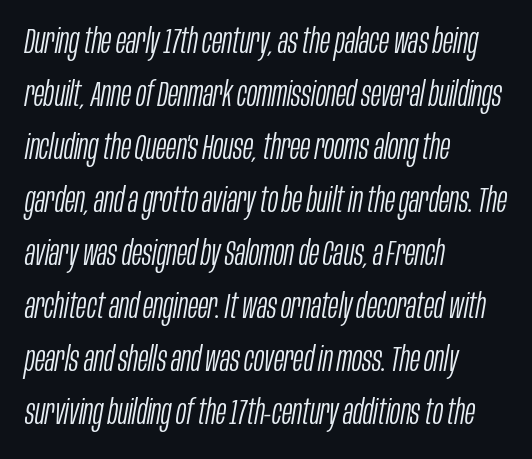
The image shows 34 px light, condensed type, italic (leaning right); set left-aligned, normal line spacing (1.56x), normal letter spacing, not underlined; low stroke contrast and a large x-height.
